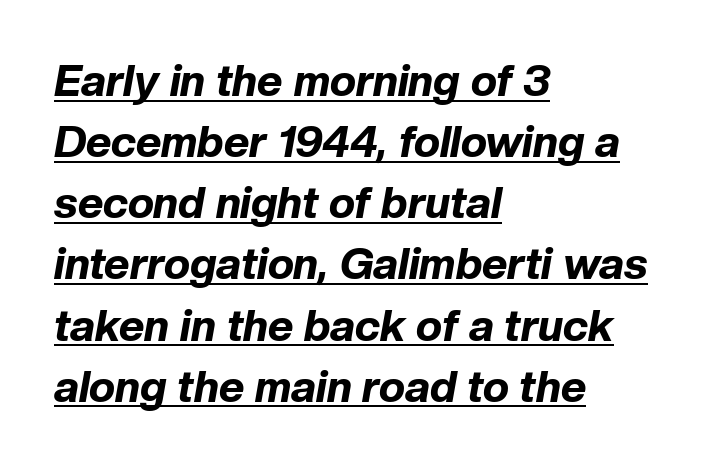
The image shows 44 px bold type, italic (leaning right); set left-aligned, normal line spacing (1.39x), normal letter spacing, underlined; low stroke contrast and a medium x-height.
